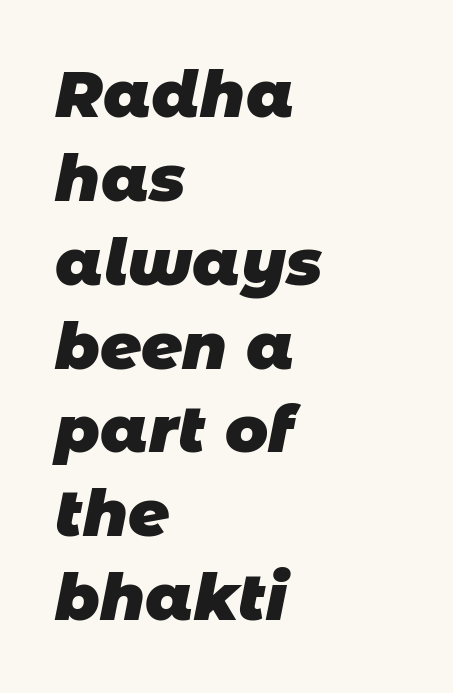
What weight is shown? A full bold with thick strokes. Inter-character spacing is left at the font's built-in metrics. Check the space under the baseline: it is left empty. A classic flush-left, rag-right setting is used for this passage.
